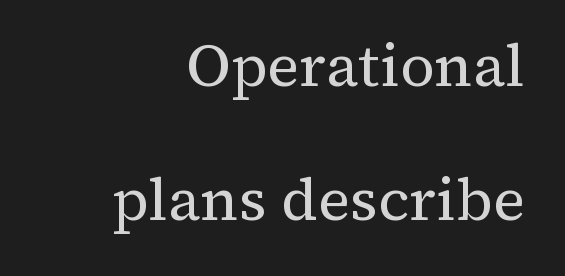
{"serif": "yes", "italic": "no", "bold": "no", "weight": "regular", "width": "normal", "stroke_contrast": "medium", "x_height": "medium", "monospaced": "no", "underline": "no", "line_spacing": "loose", "line_spacing_ratio": 2.24, "letter_spacing": "normal", "letter_spacing_em": 0.0, "glyph_px": 60}
